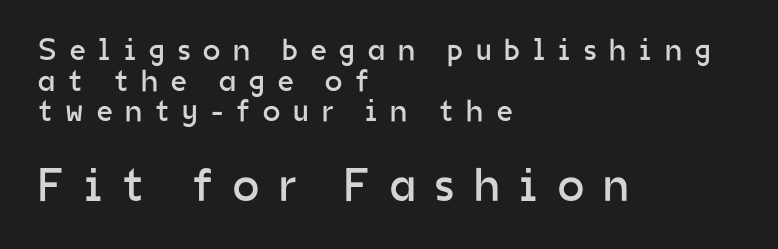
{"serif": "no", "italic": "no", "bold": "no", "weight": "regular", "width": "normal", "stroke_contrast": "low", "x_height": "medium", "monospaced": "no", "underline": "no", "align": "left", "line_spacing": "tight", "line_spacing_ratio": 0.99, "letter_spacing": "wide", "letter_spacing_em": 0.42, "larger_block": "second", "size_ratio": 1.52, "glyph_px": 47}
